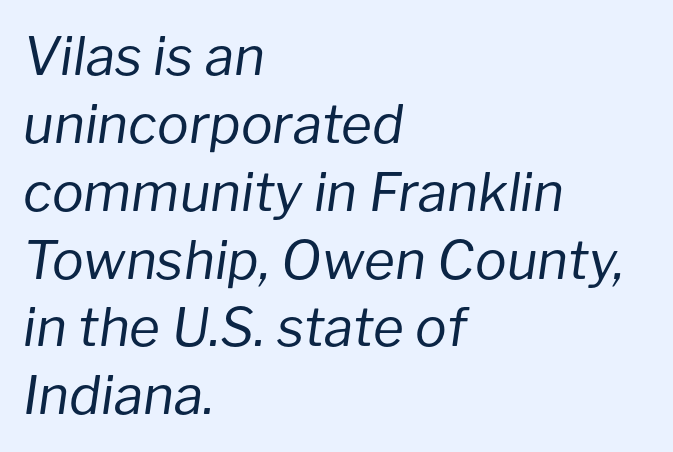
The typesetting does not lean heavy: it is not bold. Character widths vary here, with narrow letters taking less room than wide ones. Beneath every word, the page is bare. Notice how the stems are inclined rather than vertical — that's the hallmark of italics.
